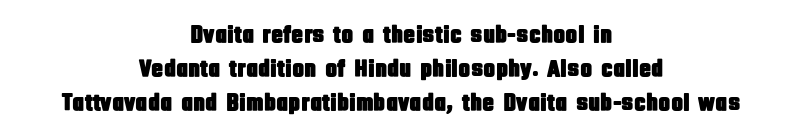
It's the straight-up-and-down kind of type. The zone under the glyphs is completely vacant. Successive baselines arrive at the customary interval. Compared with typical body copy, the letter spacing here is the same. A student would call this center alignment; a typographer would say set centered.
